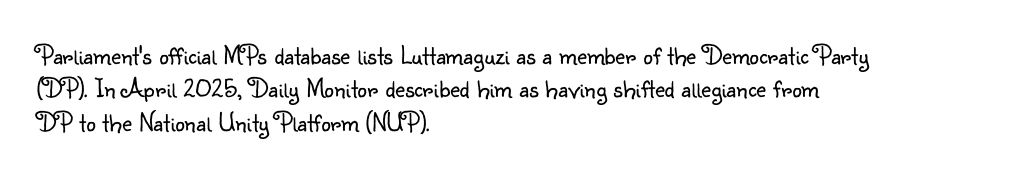
No letter is thick-stroked: the sample isn't bold. This rendering leaves character spacing at its baseline value. A bare baseline throughout the passage. Line beginnings align vertically; line endings do not. This sample uses an upright cut, with every glyph sitting square on the baseline.
